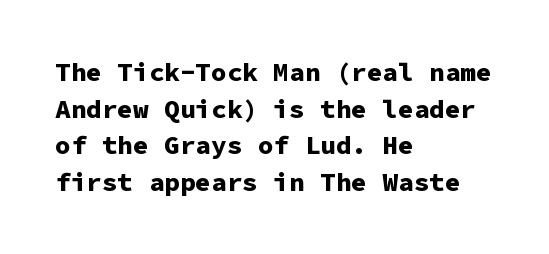
Caption: multi-line text, flush left, ragged right. Look at the tracking — it's just the regular setting, nothing added. Upright lettering throughout. The passage shown is emphatically bold. The passage shown is not underscored anywhere.
